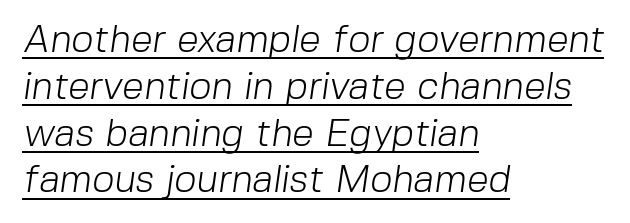
The image shows 39 px light sans-serif type; set left-aligned, line spacing 1.2x, normal letter spacing, underlined; low stroke contrast and a medium x-height.
